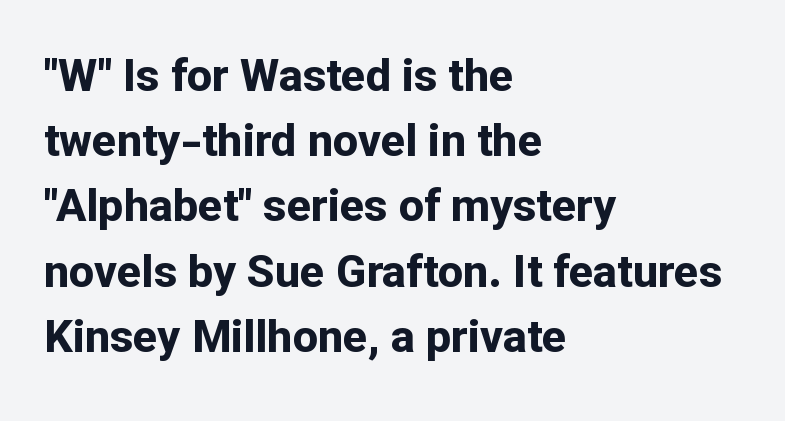
The image shows 45 px bold sans-serif type, upright; set left-aligned, normal line spacing (1.45x), normal letter spacing, not underlined; low stroke contrast and a medium x-height.
